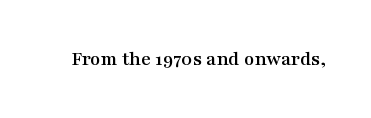
Q: Is the text italic (slanted)? A: No, it is upright.
Q: Is the text underlined? A: No.
Q: Is the spacing between letters normal or unusually wide? A: Normal.
